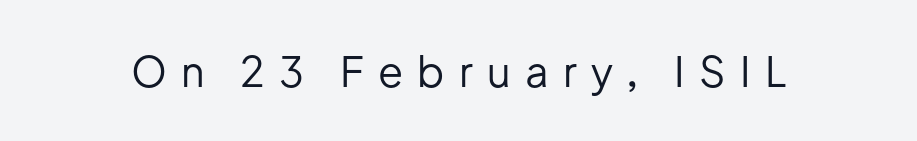
The image shows 41 px regular-weight sans-serif type, upright; set unusually wide letter spacing (+0.35 em), not underlined; low stroke contrast and a medium x-height.
